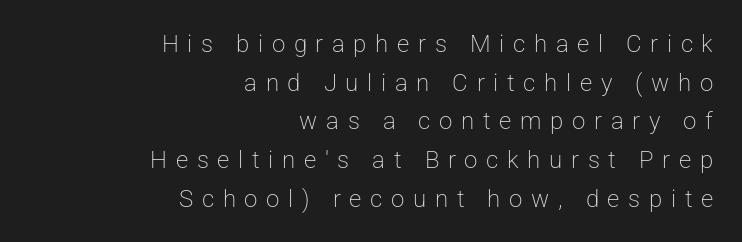
Q: Is the text bold? A: No.
Q: Is the text italic (slanted)? A: No, it is upright.
Q: Is the text underlined? A: No.
Q: How is the paragraph aligned? A: Right-aligned.
Q: Is the spacing between letters normal or unusually wide? A: Unusually wide.
Q: Is the spacing between lines tight, normal or loose? A: Normal.
